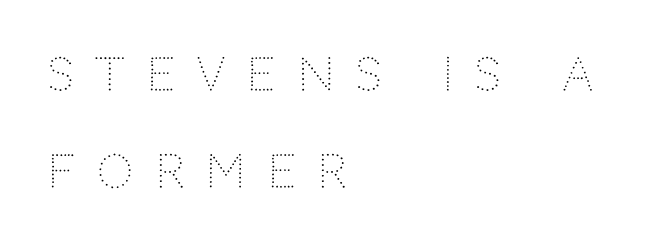
{"serif": "no", "italic": "no", "bold": "no", "weight": "light", "width": "normal", "stroke_contrast": "low", "x_height": "large", "monospaced": "no", "underline": "no", "align": "left", "line_spacing": "loose", "line_spacing_ratio": 2.15, "letter_spacing": "wide", "letter_spacing_em": 0.49, "glyph_px": 45}
